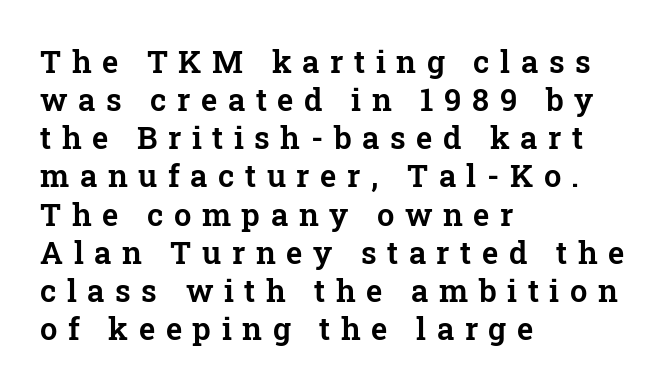
Q: Is the text italic (slanted)? A: No, it is upright.
Q: Is the typeface a serif or a sans-serif typeface? A: Serif.
Q: Is the text underlined? A: No.
Q: How is the paragraph aligned? A: Left-aligned.
Q: Is the spacing between letters normal or unusually wide? A: Unusually wide.
Q: Width (condensed, normal, or wide)? A: Normal.
Q: Stroke contrast? A: Low.
Q: x-height? A: Medium.
Q: Monospaced? A: No.
